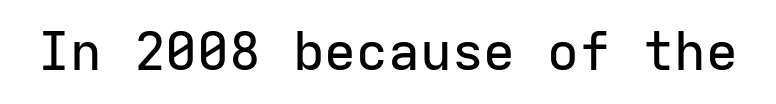
The axis of the letterforms is exactly vertical. Has an underline been added? It has not. Monospaced: the letters line up in strict vertical columns. Stroke terminals: plain, sans-serif. Nobody touched the tracking dial on this one.
